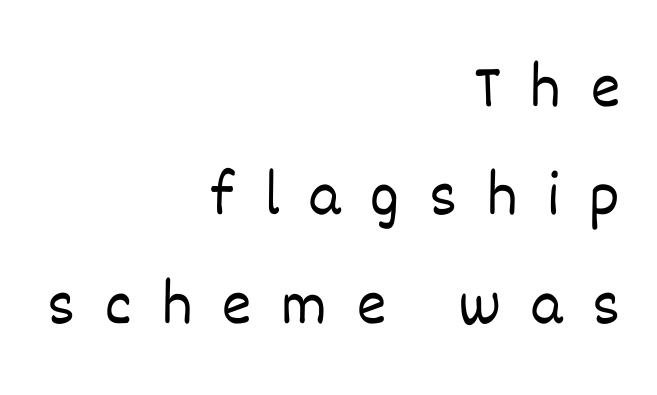
{"italic": "no", "bold": "no", "weight": "light", "width": "normal", "stroke_contrast": "low", "x_height": "large", "monospaced": "no", "underline": "no", "align": "right", "line_spacing_ratio": 1.72, "letter_spacing": "wide", "letter_spacing_em": 0.47, "glyph_px": 63}
